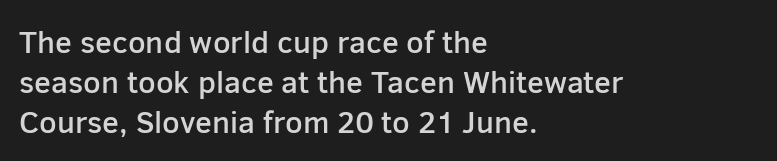
Q: Is the text bold? A: Semi-bold.
Q: Is the text italic (slanted)? A: No, it is upright.
Q: Is the typeface a serif or a sans-serif typeface? A: Sans-serif.
Q: Is the text underlined? A: No.
Q: How is the paragraph aligned? A: Left-aligned.
Q: Is the spacing between letters normal or unusually wide? A: Normal.
Q: Is the spacing between lines tight, normal or loose? A: Normal.
Q: Width (condensed, normal, or wide)? A: Normal.
Q: Stroke contrast? A: Low.
Q: x-height? A: Medium.
Q: Monospaced? A: No.
